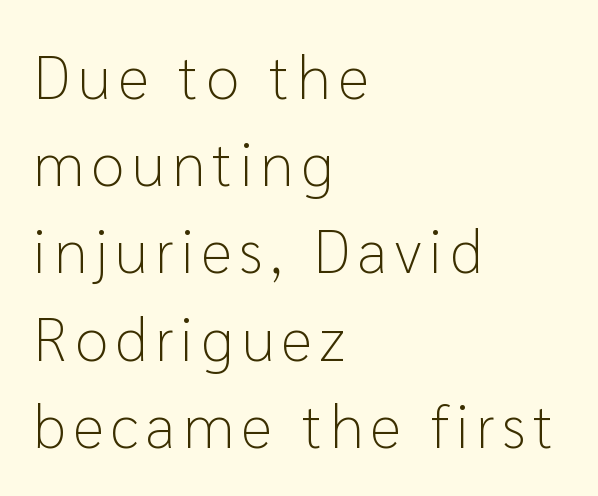
{"serif": "no", "italic": "no", "bold": "no", "weight": "light", "width": "normal", "stroke_contrast": "low", "x_height": "medium", "monospaced": "no", "underline": "no", "align": "left", "line_spacing": "normal", "line_spacing_ratio": 1.43, "glyph_px": 61}
